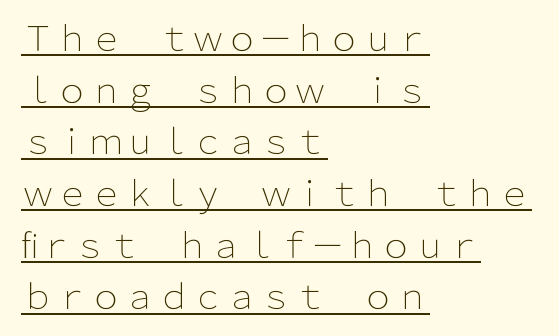
The image shows 34 px light sans-serif type, upright; set left-aligned, normal line spacing (1.52x), normal letter spacing, underlined; low stroke contrast and a medium x-height.
